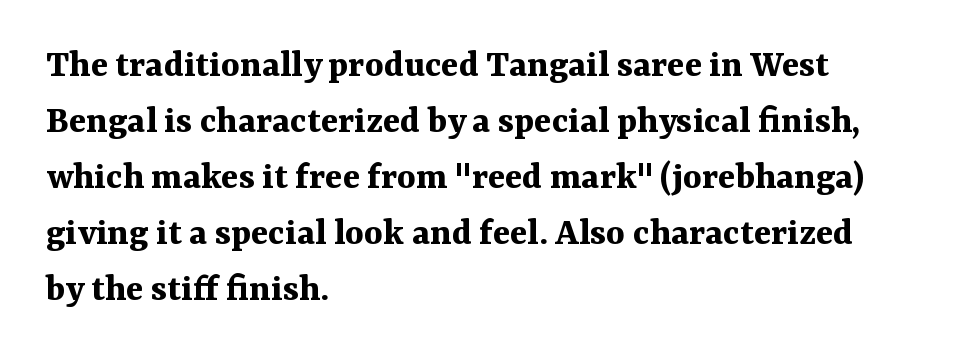
Does the weight exceed regular? Yes, all the way to bold. What kind of face is this? One with serifs. Look at the tracking — it's just the regular setting, nothing added. This sample has the flowing, uneven cadence of proportional lettering. Vertical spacing — default.
